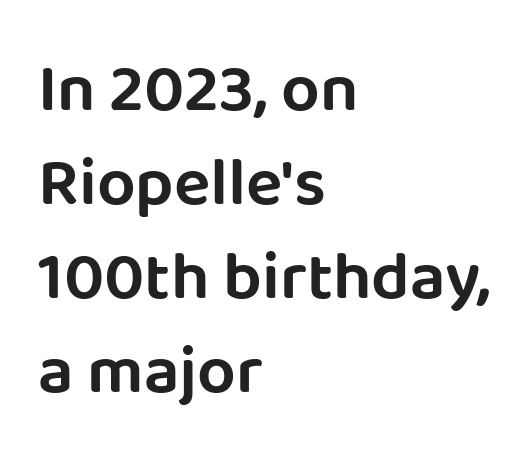
{"serif": "no", "italic": "no", "width": "normal", "stroke_contrast": "low", "x_height": "large", "monospaced": "no", "underline": "no", "align": "left", "line_spacing": "normal", "line_spacing_ratio": 1.38, "letter_spacing": "normal", "letter_spacing_em": 0.0, "glyph_px": 68}
